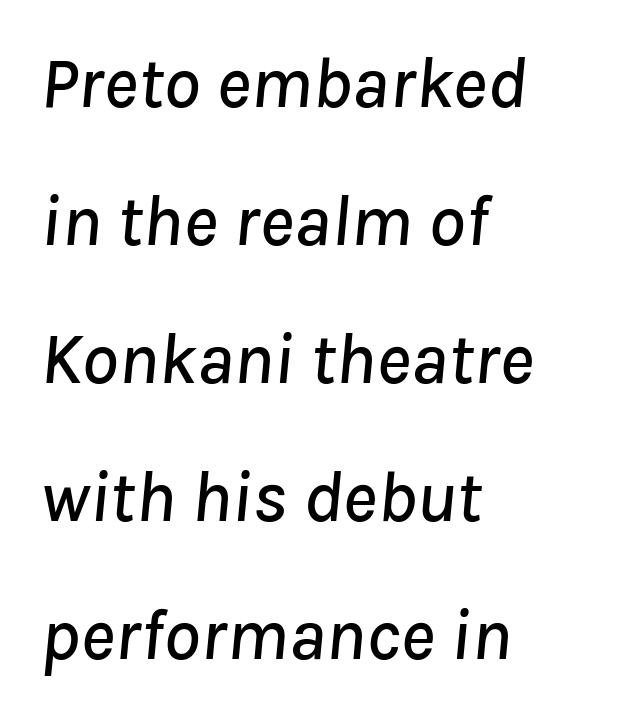
Italic: yes, the glyphs are oblique. The passage shown has conventional tracking throughout. These lines are rendered in a variable-pitch font. Decoration check: the copy has no underline. The typesetter chose a ragged-right arrangement here.
